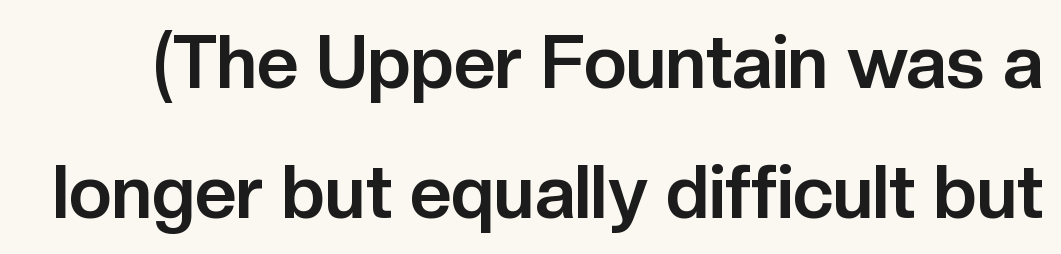
Q: Is the text bold? A: Yes.
Q: Is the text italic (slanted)? A: No, it is upright.
Q: Is the typeface a serif or a sans-serif typeface? A: Sans-serif.
Q: Is the text underlined? A: No.
Q: Is the spacing between letters normal or unusually wide? A: Normal.
Q: Width (condensed, normal, or wide)? A: Normal.
Q: Stroke contrast? A: Low.
Q: x-height? A: Medium.
Q: Monospaced? A: No.
